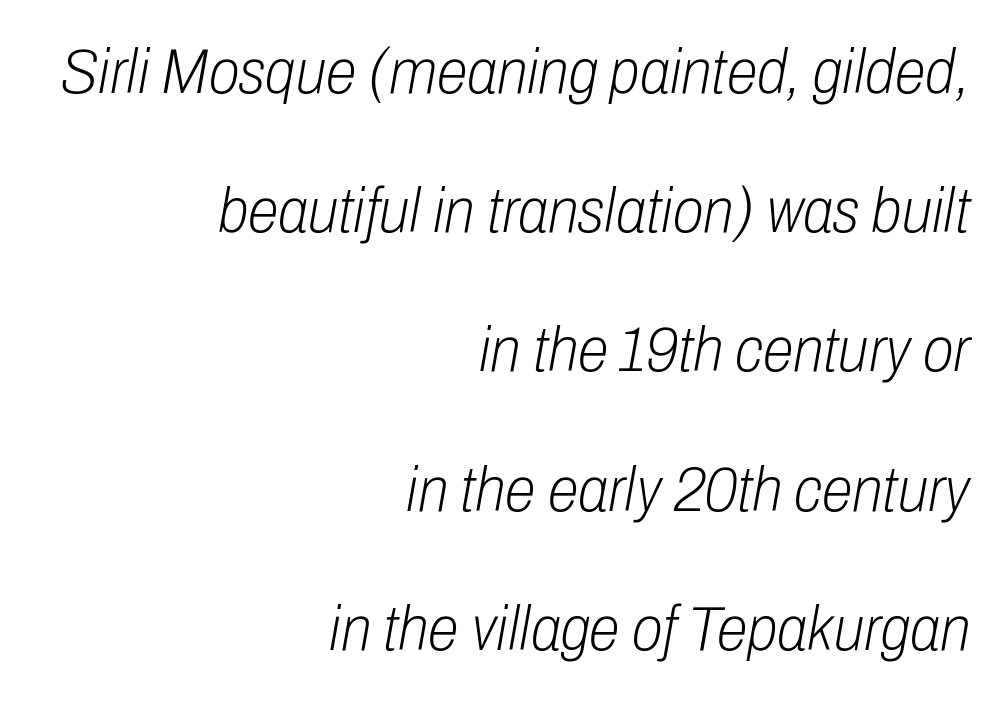
Q: Is the text bold? A: No.
Q: Is the text italic (slanted)? A: Yes, it leans right by about 10 degrees.
Q: Is the text underlined? A: No.
Q: How is the paragraph aligned? A: Right-aligned.
Q: Is the spacing between letters normal or unusually wide? A: Normal.
Q: Is the spacing between lines tight, normal or loose? A: Loose.
Q: Width (condensed, normal, or wide)? A: Condensed.
Q: Stroke contrast? A: Low.
Q: x-height? A: Medium.
Q: Monospaced? A: No.
